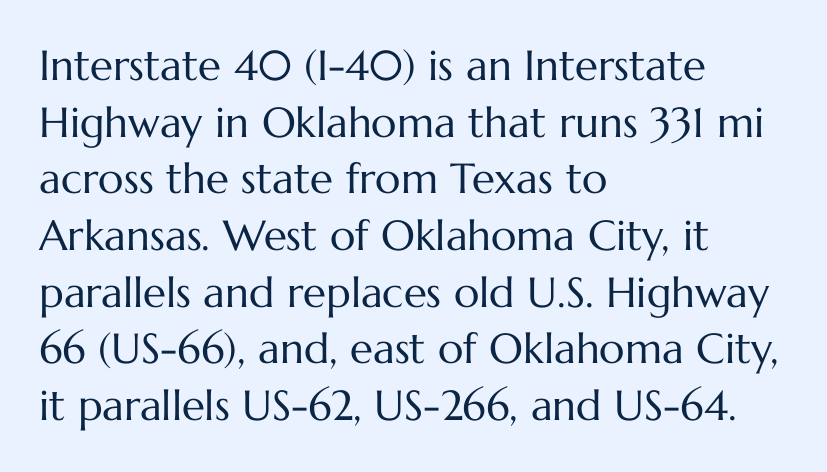
The image shows 42 px regular-weight type, upright; set left-aligned, normal line spacing (1.35x), normal letter spacing, not underlined; medium stroke contrast and a medium x-height.
